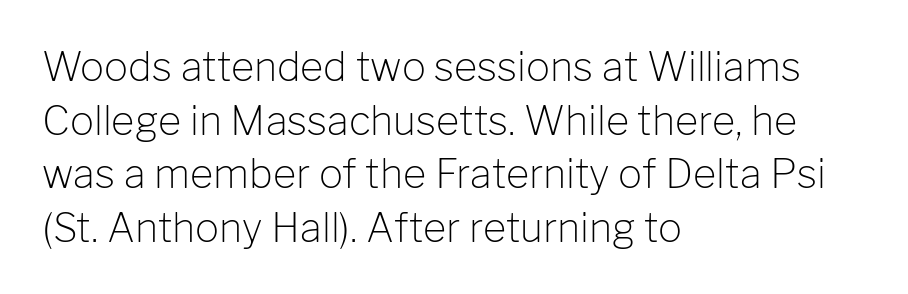
Each stroke keeps to a modest, everyday thickness or less. The rendering anchors every line to the left-hand side. Character widths vary here, with narrow letters taking less room than wide ones. Italic: no, the glyphs are upright roman.
